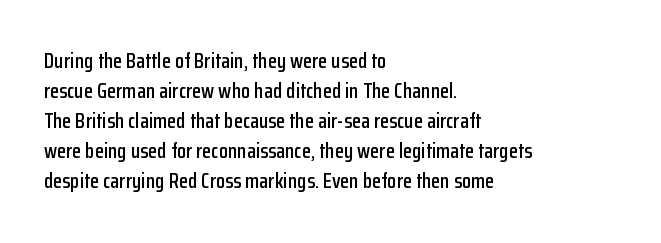
The gaps between neighbouring characters are ordinary and unremarkable. This rendering uses left alignment, leaving the right contour irregular. Horizontal bands of white between lines are of average thickness. The strip under each line holds only bare page. It's the straight-up-and-down kind of type.
